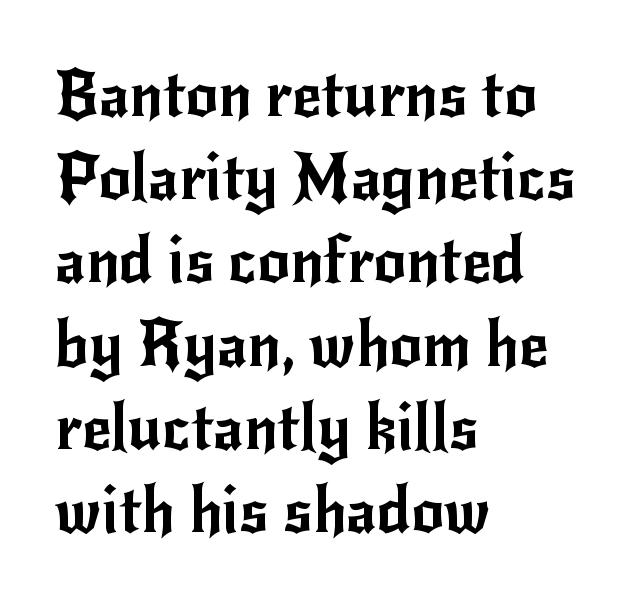
{"serif": "no", "italic": "no", "width": "normal", "stroke_contrast": "low", "x_height": "small", "monospaced": "no", "underline": "no", "align": "left", "line_spacing": "normal", "line_spacing_ratio": 1.3, "letter_spacing": "normal", "letter_spacing_em": 0.0, "glyph_px": 64}
